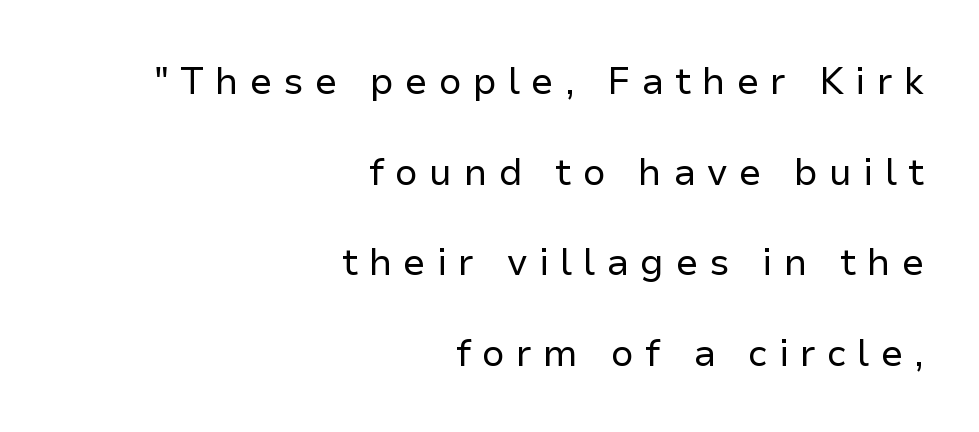
You can tell it's not italic because the verticals are truly vertical. Substantial extra tracking has been applied to these lines. Stem width sits at or under what a default text font uses. Interline gaps are noticeably wide in this sample.
